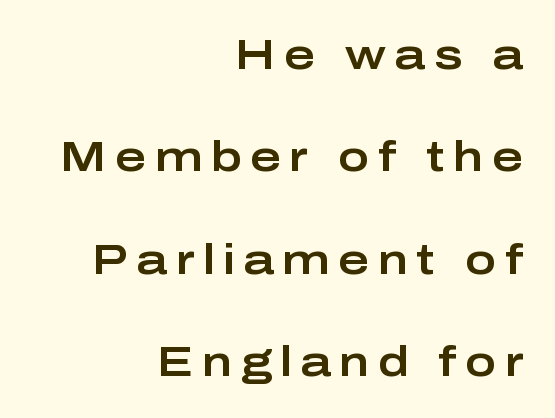
Look at the bottom of the vertical strokes: they stop flat, with no serifs. Do the letters lean? They stand straight. The paragraph shown leans on its right margin. The area under the type is left untouched.
